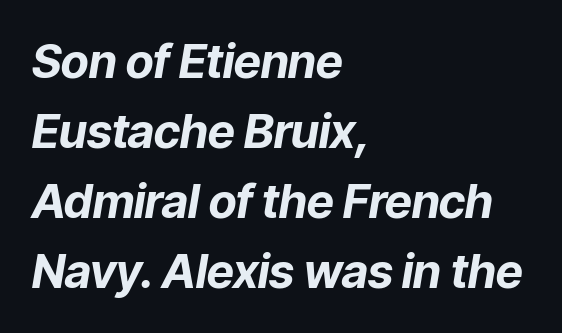
{"italic": "yes", "lean": "right", "slant_degrees": 9, "bold": "yes", "weight": "bold", "width": "normal", "stroke_contrast": "low", "x_height": "medium", "monospaced": "no", "underline": "no", "align": "left", "line_spacing": "normal", "line_spacing_ratio": 1.49, "letter_spacing": "normal", "letter_spacing_em": 0.0, "glyph_px": 47}
